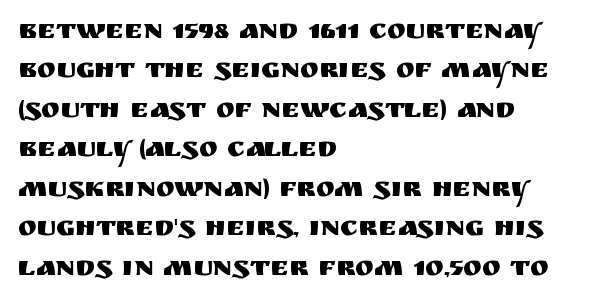
Q: Is the text italic (slanted)? A: No, it is upright.
Q: Is the typeface a serif or a sans-serif typeface? A: Sans-serif.
Q: Is the text underlined? A: No.
Q: How is the paragraph aligned? A: Left-aligned.
Q: Is the spacing between letters normal or unusually wide? A: Normal.
Q: Is the spacing between lines tight, normal or loose? A: Normal.
Q: Width (condensed, normal, or wide)? A: Normal.
Q: Stroke contrast? A: Medium.
Q: x-height? A: Large.
Q: Monospaced? A: No.
